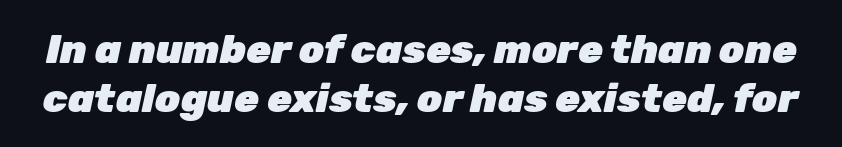
Q: Is the text bold? A: Yes.
Q: Is the text italic (slanted)? A: Yes, it leans right by about 12 degrees.
Q: Is the text underlined? A: No.
Q: Is the spacing between letters normal or unusually wide? A: Normal.
Q: Width (condensed, normal, or wide)? A: Normal.
Q: Stroke contrast? A: Low.
Q: x-height? A: Medium.
Q: Monospaced? A: No.
